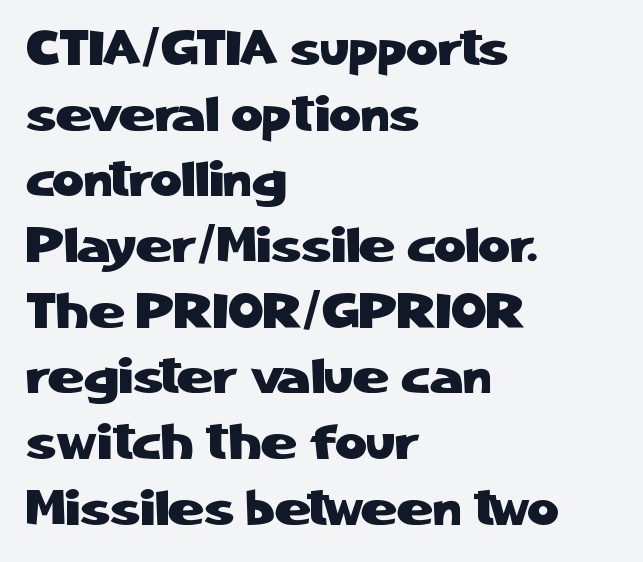
{"serif": "no", "italic": "no", "width": "normal", "stroke_contrast": "low", "x_height": "medium", "monospaced": "no", "underline": "no", "align": "left", "line_spacing": "normal", "line_spacing_ratio": 1.34, "letter_spacing": "normal", "letter_spacing_em": 0.0, "glyph_px": 49}
